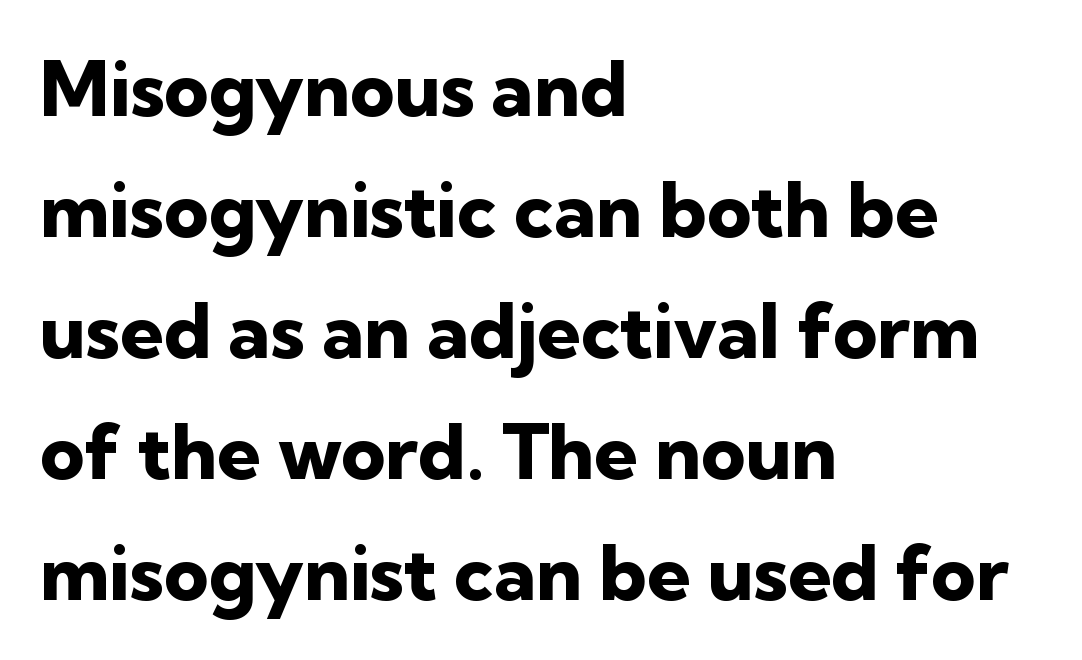
Q: Is the text bold? A: Yes.
Q: Is the text italic (slanted)? A: No, it is upright.
Q: Is the typeface a serif or a sans-serif typeface? A: Sans-serif.
Q: Is the text underlined? A: No.
Q: How is the paragraph aligned? A: Left-aligned.
Q: Is the spacing between letters normal or unusually wide? A: Normal.
Q: Is the spacing between lines tight, normal or loose? A: Normal.
Q: Width (condensed, normal, or wide)? A: Normal.
Q: Stroke contrast? A: Low.
Q: x-height? A: Medium.
Q: Monospaced? A: No.
